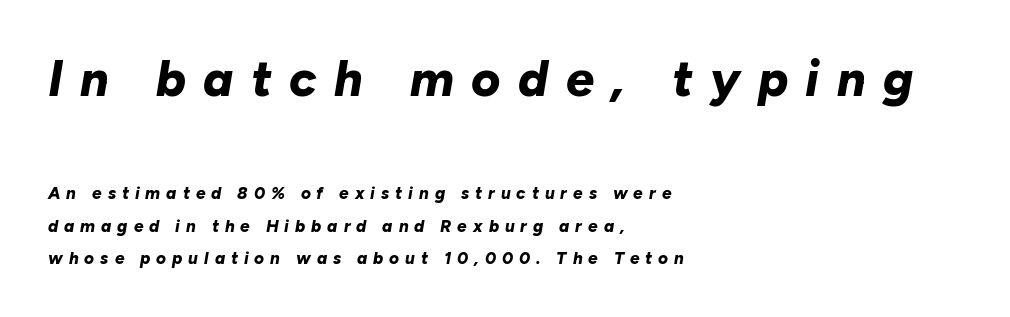
The typesetting leans heavy: a genuine bold. Observe the lean: these are italic letterforms. These lines are rendered in a variable-pitch font. Has an underline been added? It has not.
